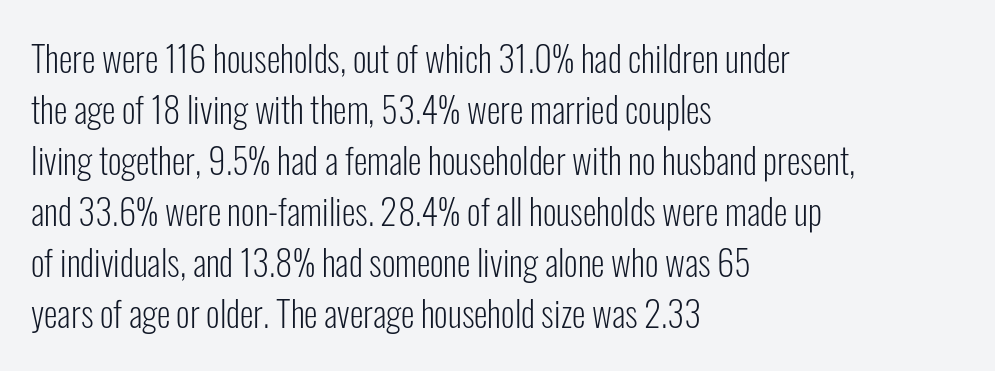
{"serif": "no", "italic": "no", "bold": "no", "weight": "light", "width": "condensed", "stroke_contrast": "low", "x_height": "medium", "monospaced": "no", "underline": "no", "align": "left", "line_spacing": "normal", "line_spacing_ratio": 1.46, "letter_spacing": "normal", "letter_spacing_em": 0.0, "glyph_px": 35}
